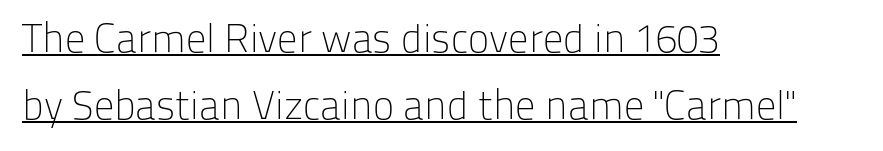
Q: Is the text bold? A: No.
Q: Is the text italic (slanted)? A: No, it is upright.
Q: Is the typeface a serif or a sans-serif typeface? A: Sans-serif.
Q: Is the text underlined? A: Yes.
Q: How is the paragraph aligned? A: Left-aligned.
Q: Is the spacing between letters normal or unusually wide? A: Normal.
Q: Is the spacing between lines tight, normal or loose? A: Normal.
Q: Width (condensed, normal, or wide)? A: Normal.
Q: Stroke contrast? A: Low.
Q: x-height? A: Medium.
Q: Monospaced? A: No.
